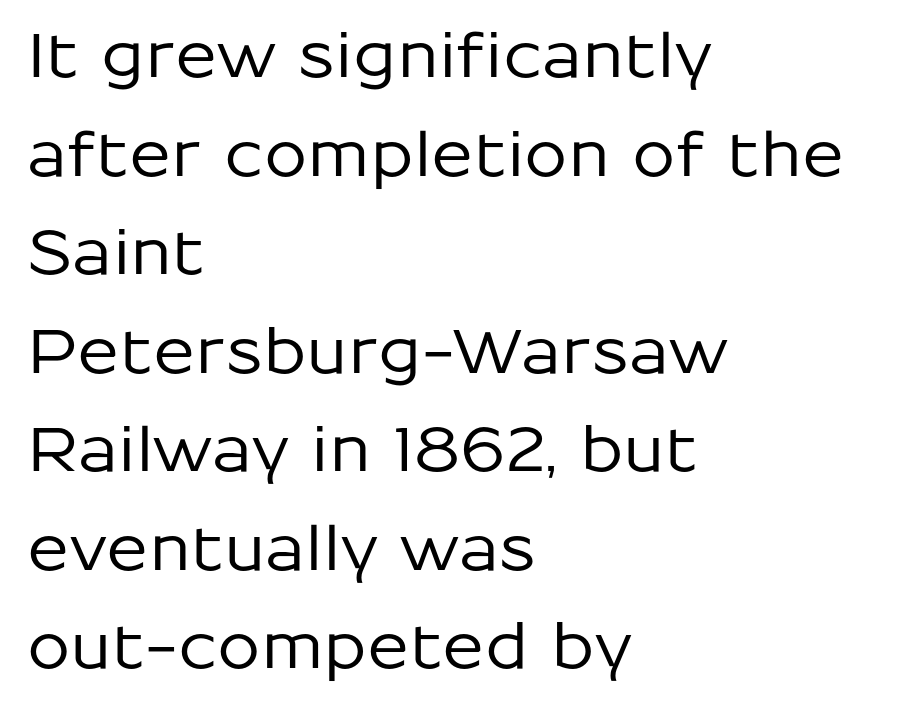
Q: Is the text italic (slanted)? A: No, it is upright.
Q: Is the typeface a serif or a sans-serif typeface? A: Sans-serif.
Q: Is the text underlined? A: No.
Q: How is the paragraph aligned? A: Left-aligned.
Q: Is the spacing between letters normal or unusually wide? A: Normal.
Q: Is the spacing between lines tight, normal or loose? A: Normal.
Q: Width (condensed, normal, or wide)? A: Normal.
Q: Stroke contrast? A: Low.
Q: x-height? A: Medium.
Q: Monospaced? A: No.
